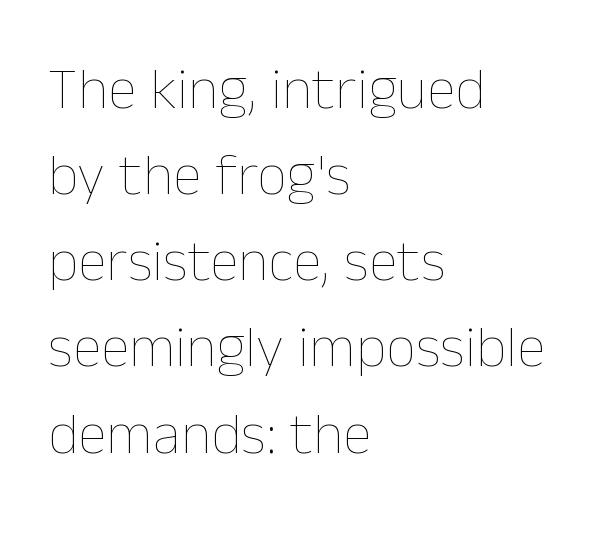
{"italic": "no", "bold": "no", "weight": "thin", "width": "normal", "stroke_contrast": "low", "x_height": "medium", "monospaced": "no", "underline": "no", "align": "left", "line_spacing": "normal", "line_spacing_ratio": 1.46, "letter_spacing": "normal", "letter_spacing_em": 0.0, "glyph_px": 59}
